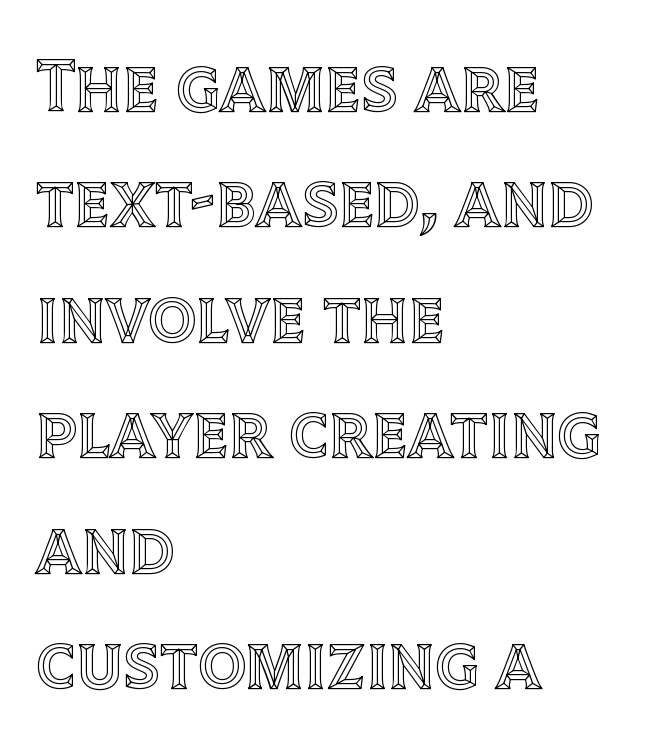
{"italic": "no", "width": "normal", "x_height": "large", "monospaced": "no", "underline": "no", "align": "left", "line_spacing": "normal", "line_spacing_ratio": 1.54, "letter_spacing": "normal", "letter_spacing_em": 0.0, "glyph_px": 75}
